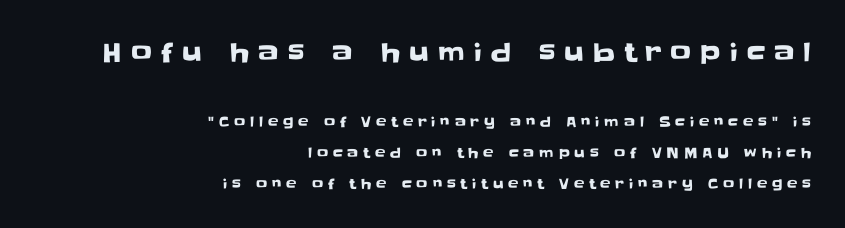
Q: Is the text italic (slanted)? A: No, it is upright.
Q: Is the text underlined? A: No.
Q: How is the paragraph aligned? A: Right-aligned.
Q: Is the spacing between letters normal or unusually wide? A: Unusually wide.
Q: Is the spacing between lines tight, normal or loose? A: Loose.
Q: Which block of text is set in a larger size, the first (top) or the second (bottom)? A: The first (top) one.
